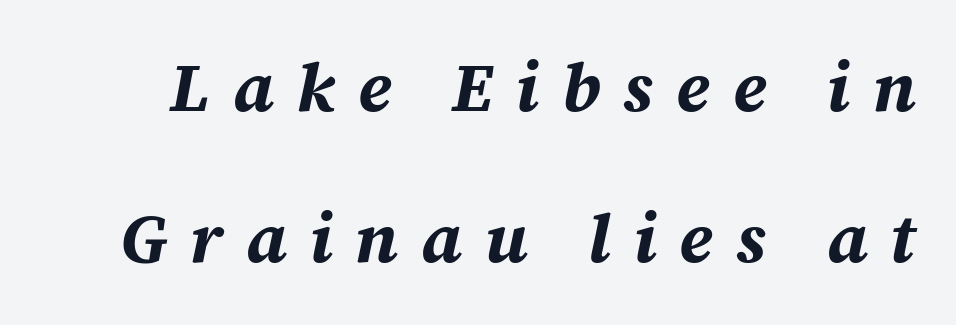
The area under the type is left untouched. What weight is shown? A full bold with thick strokes. The typography opts for an oblique posture over an upright one. Here the designer chose a conventional face with non-uniform glyph widths. Summary of vertical rhythm: relaxed, with wide interline spacing.
